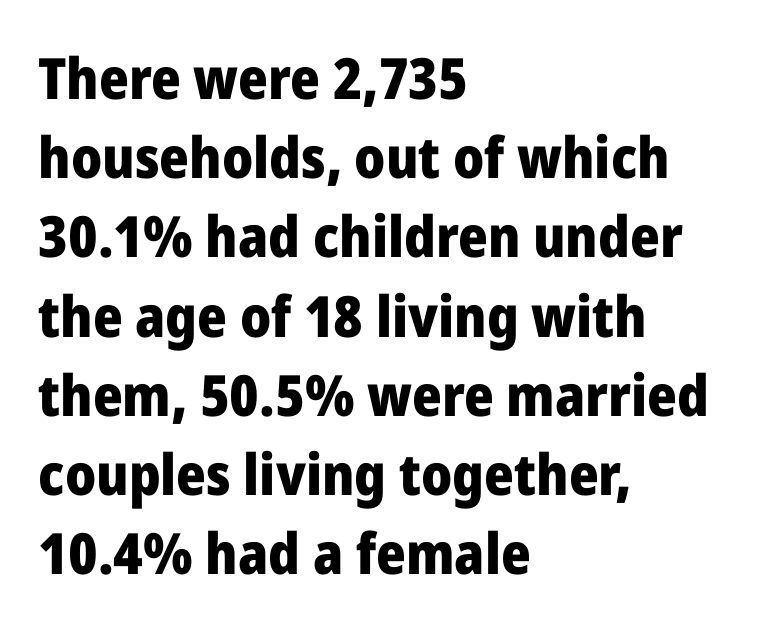
Inter-character spacing is left at the font's built-in metrics. The letters advance in unequal steps, a hallmark of proportional type. If you measured baseline to baseline, you'd find a middling distance. Where is the straight margin? On the left.
